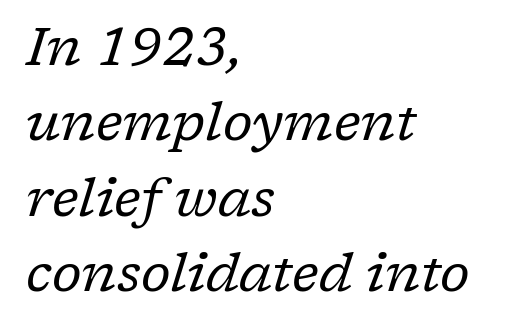
These lines are set flush left with a ragged right edge. Plain, unruled lines of type. Proportional: the letters do not fall into vertical columns. This sample uses an oblique cut, with every glyph tilted off the vertical. Ink coverage per letter is moderate at most.
